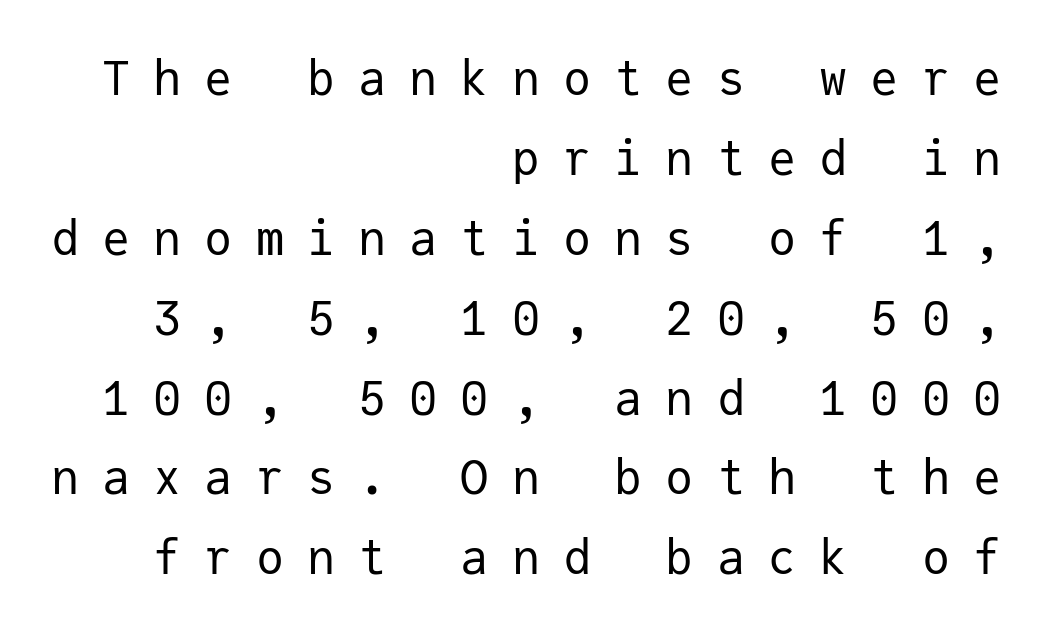
The image shows 47 px regular-weight sans-serif type, upright, monospaced; set right-aligned, normal line spacing (1.7x), unusually wide letter spacing (+0.49 em), not underlined; low stroke contrast and a medium x-height.
